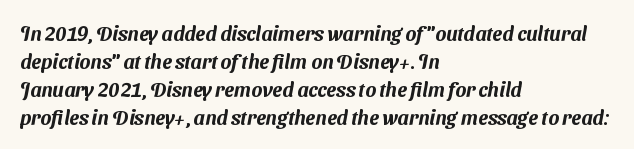
{"underline": "no", "align": "left", "line_spacing": "normal", "line_spacing_ratio": 1.4, "letter_spacing": "normal", "letter_spacing_em": 0.0, "glyph_px": 20}
